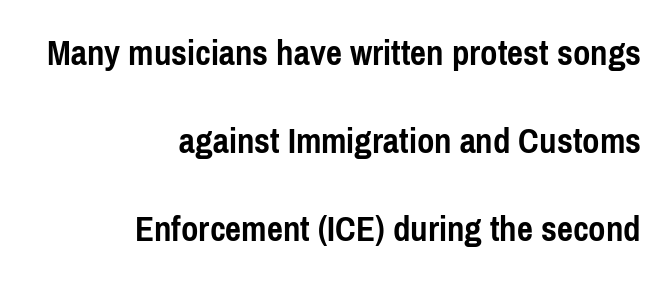
{"serif": "no", "italic": "no", "bold": "yes", "weight": "semibold", "width": "condensed", "stroke_contrast": "low", "x_height": "medium", "monospaced": "no", "underline": "no", "align": "right", "line_spacing": "loose", "line_spacing_ratio": 2.31, "letter_spacing": "normal", "letter_spacing_em": 0.0, "glyph_px": 38}
